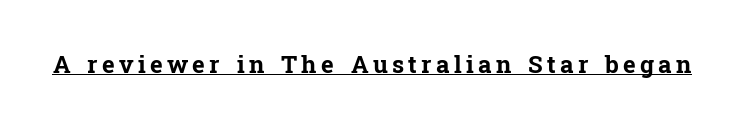
The string is rendered with underlining switched on. The face used here has the dense, thick strokes of a bold. This is roman type, the default non-slanted kind.
